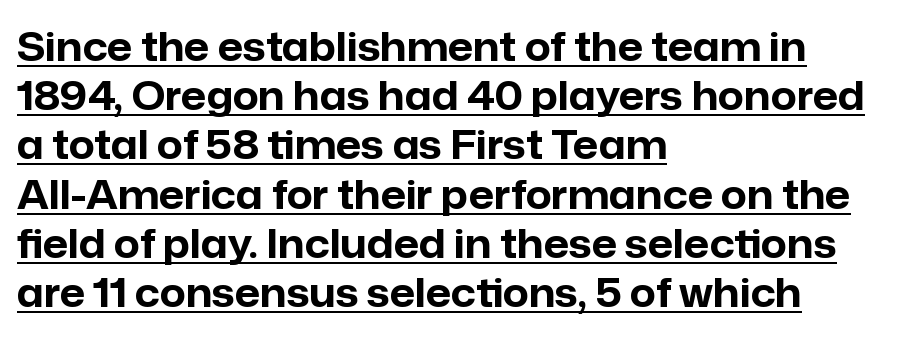
Q: Is the text bold? A: Yes.
Q: Is the text italic (slanted)? A: No, it is upright.
Q: Is the typeface a serif or a sans-serif typeface? A: Sans-serif.
Q: Is the text underlined? A: Yes.
Q: How is the paragraph aligned? A: Left-aligned.
Q: Is the spacing between letters normal or unusually wide? A: Normal.
Q: Width (condensed, normal, or wide)? A: Normal.
Q: Stroke contrast? A: Low.
Q: x-height? A: Medium.
Q: Monospaced? A: No.
